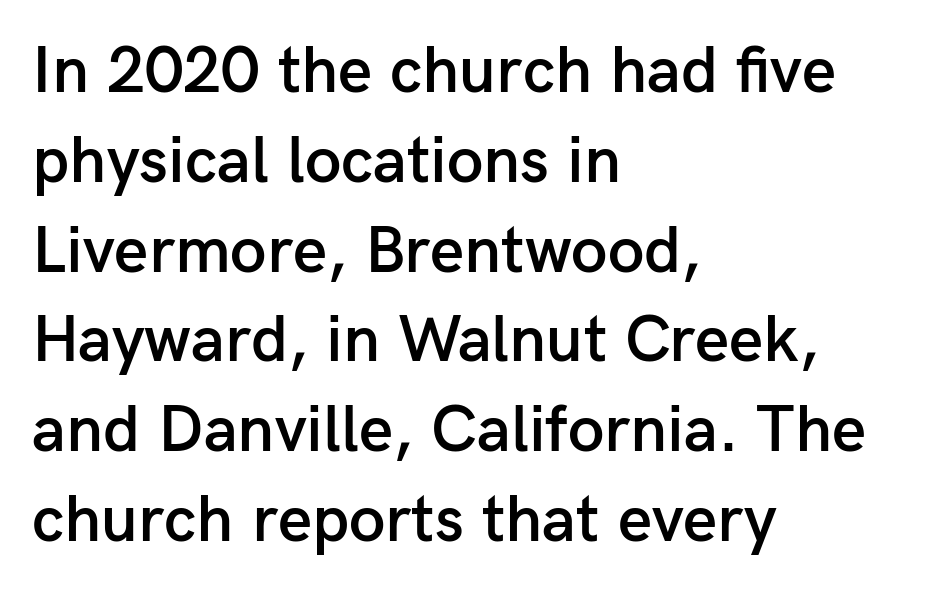
{"serif": "no", "italic": "no", "bold": "semi", "weight": "semibold", "width": "normal", "stroke_contrast": "low", "x_height": "medium", "monospaced": "no", "underline": "no", "align": "left", "line_spacing": "normal", "line_spacing_ratio": 1.36, "letter_spacing": "normal", "letter_spacing_em": 0.0, "glyph_px": 66}
